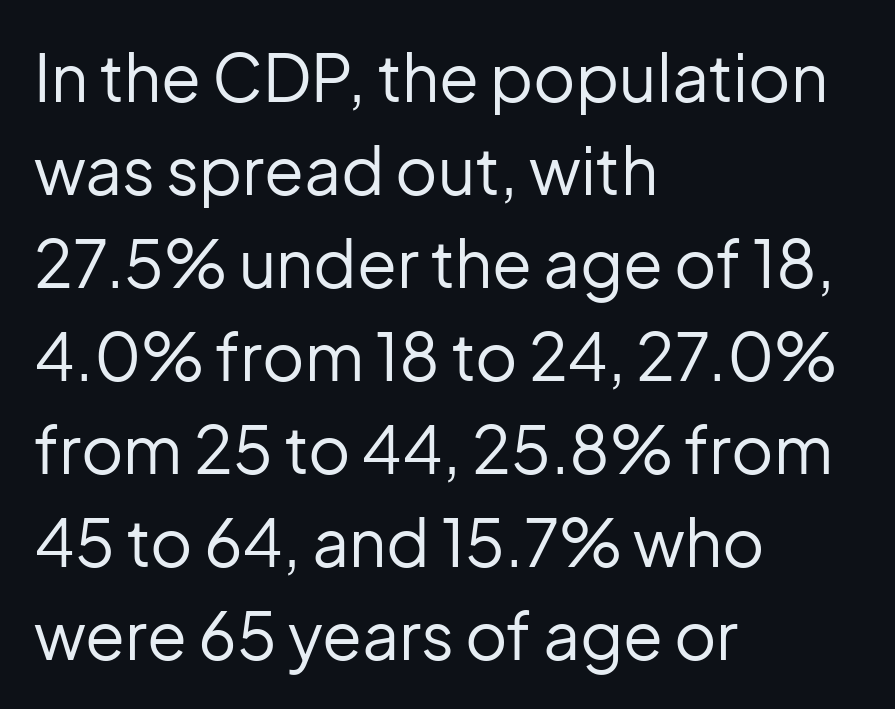
You could not count columns in this text — the font is proportionally spaced. Which margin do the lines hug? The left one — the right edge is uneven. The rows are spaced the way most documents space them. The type family on display is of the sans-serif kind.
